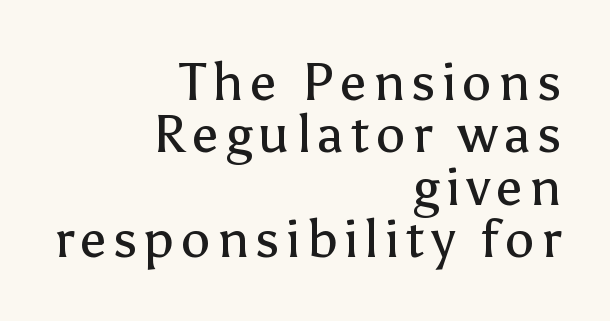
Q: Is the text bold? A: No.
Q: Is the text italic (slanted)? A: No, it is upright.
Q: Is the typeface a serif or a sans-serif typeface? A: Sans-serif.
Q: Is the text underlined? A: No.
Q: How is the paragraph aligned? A: Right-aligned.
Q: Is the spacing between lines tight, normal or loose? A: Tight.
Q: Width (condensed, normal, or wide)? A: Normal.
Q: Stroke contrast? A: Low.
Q: x-height? A: Medium.
Q: Monospaced? A: No.
